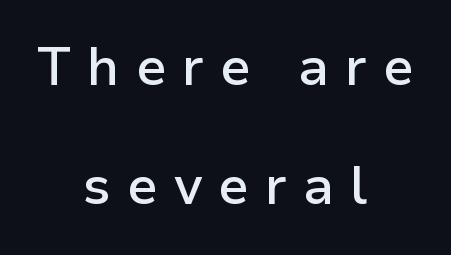
The image shows 53 px semibold sans-serif type, upright; set centered, loose line spacing (2.25x), unusually wide letter spacing (+0.3 em), not underlined; low stroke contrast and a medium x-height.
